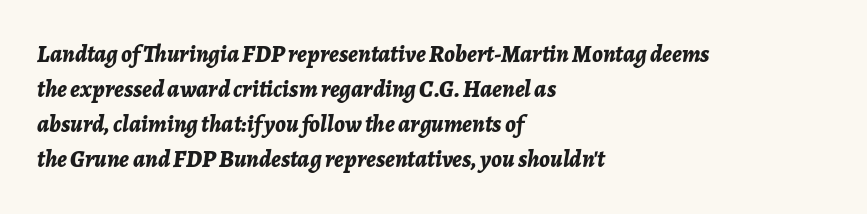
Q: Is the text bold? A: Yes.
Q: Is the text italic (slanted)? A: Yes, it leans right by about 7 degrees.
Q: Is the text underlined? A: No.
Q: How is the paragraph aligned? A: Left-aligned.
Q: Is the spacing between letters normal or unusually wide? A: Normal.
Q: Is the spacing between lines tight, normal or loose? A: Normal.
